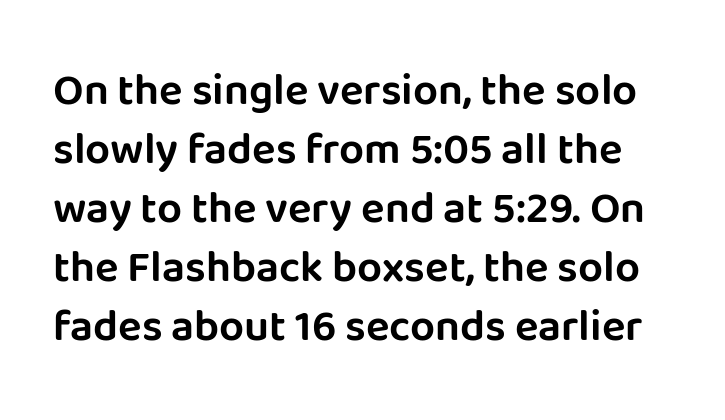
{"serif": "no", "italic": "no", "width": "normal", "stroke_contrast": "low", "x_height": "large", "monospaced": "no", "underline": "no", "line_spacing": "normal", "line_spacing_ratio": 1.34, "letter_spacing": "normal", "letter_spacing_em": 0.0, "glyph_px": 44}
